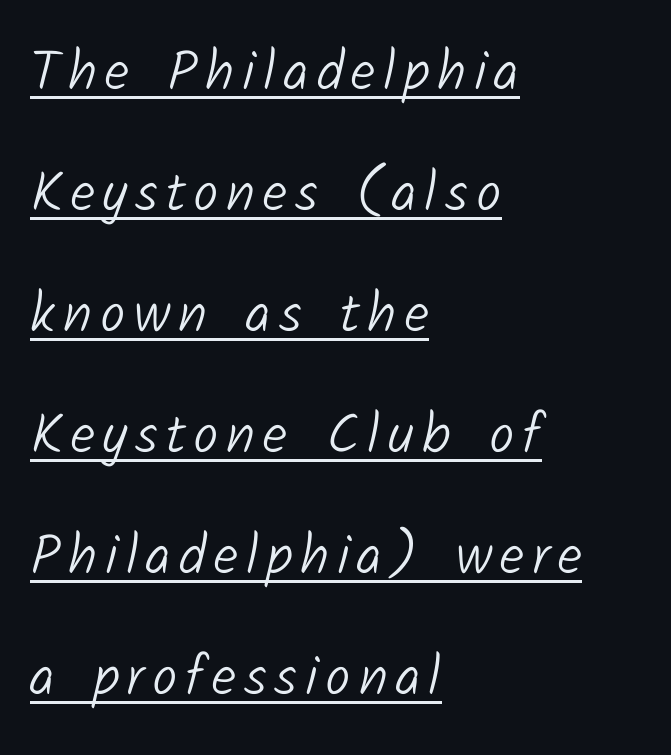
Notice the wide empty band between every row — that's loose leading. Serif or sans? Sans — the stroke terminals are bare. The rag falls on the right side of this text block. This sample has the flowing, uneven cadence of proportional lettering. Decoration check: the copy is underlined. The cut favours lightness, reaching ordinary text weight at its darkest.
